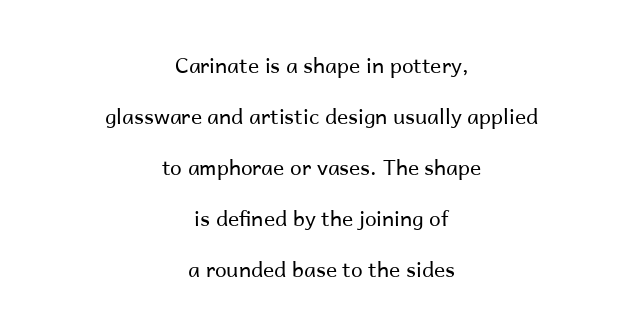
Widely set lines give the paragraph a tall, airy silhouette. Think standard paragraph weight, or any step lighter than that. The text block is weighted toward neither margin, spreading evenly from the middle. Nothing unusual about the tracking: characters are spaced as the font intends. You can tell it's not italic because the verticals are truly vertical. The passage shown is not underscored anywhere.
